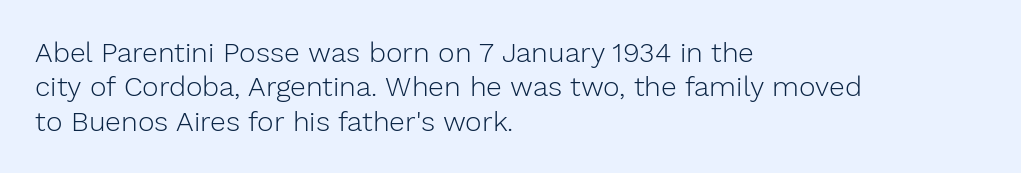
{"serif": "no", "italic": "no", "bold": "no", "weight": "light", "width": "normal", "stroke_contrast": "low", "x_height": "medium", "monospaced": "no", "underline": "no", "align": "left", "line_spacing_ratio": 1.23, "letter_spacing": "normal", "letter_spacing_em": 0.0, "glyph_px": 28}
